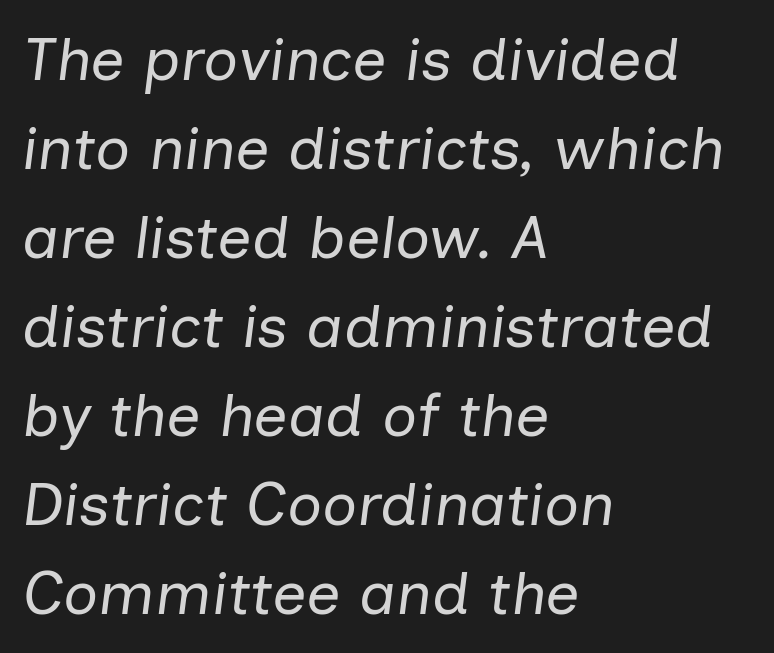
{"italic": "yes", "lean": "right", "slant_degrees": 7, "bold": "no", "weight": "regular", "width": "normal", "stroke_contrast": "low", "x_height": "medium", "monospaced": "no", "underline": "no", "align": "left", "line_spacing": "normal", "line_spacing_ratio": 1.46, "letter_spacing": "normal", "letter_spacing_em": 0.0, "glyph_px": 61}
